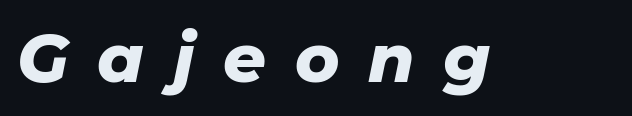
Q: Is the text bold? A: Yes.
Q: Is the text italic (slanted)? A: Yes, it leans right by about 11 degrees.
Q: Is the text underlined? A: No.
Q: Is the spacing between letters normal or unusually wide? A: Unusually wide.
Q: Width (condensed, normal, or wide)? A: Normal.
Q: Stroke contrast? A: Low.
Q: x-height? A: Medium.
Q: Monospaced? A: No.
